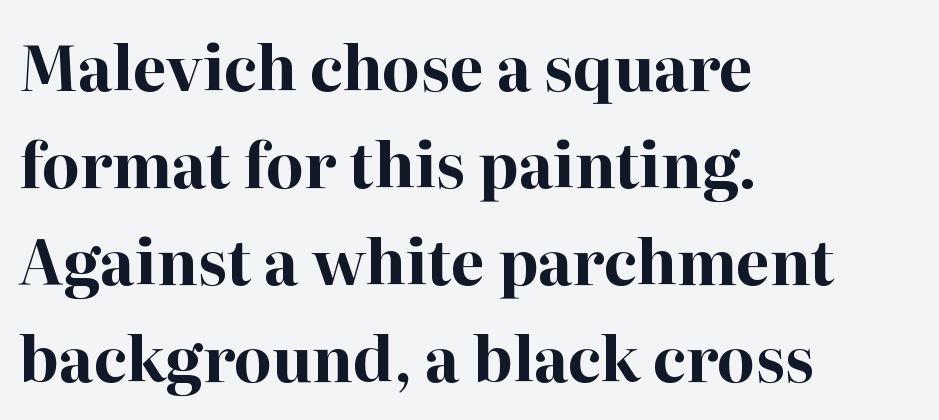
The image shows 61 px bold serif type, upright; set left-aligned, normal line spacing (1.59x), normal letter spacing, not underlined; high stroke contrast and a medium x-height.
